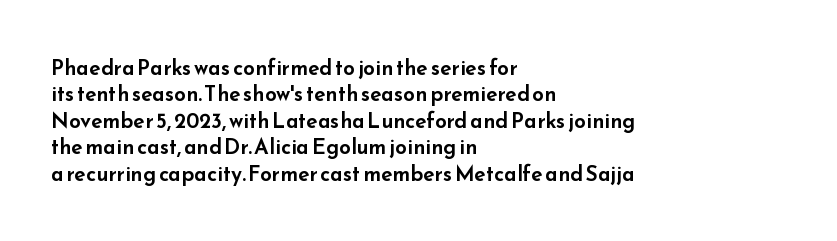
The image shows 21 px text type, upright; set left-aligned, normal line spacing (1.26x), normal letter spacing, not underlined.
